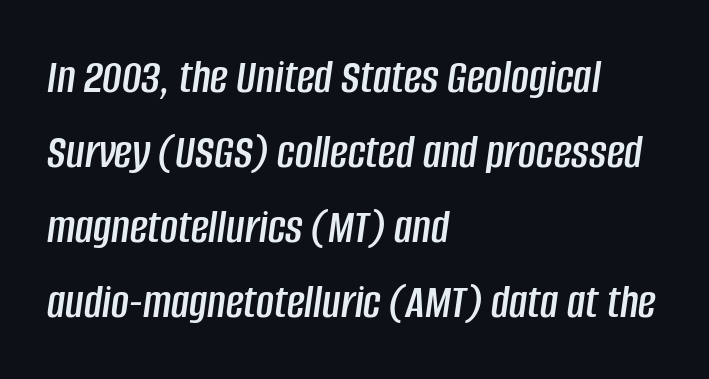
The image shows 49 px condensed type, italic (leaning right); set left-aligned, normal line spacing (1.53x), normal letter spacing, not underlined; low stroke contrast and a large x-height.
